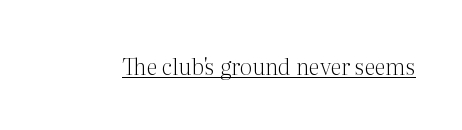
The image shows 23 px text type, upright; set normal letter spacing, underlined.
